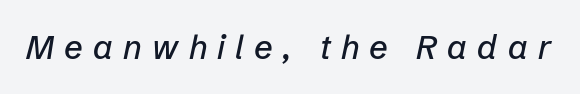
The image shows 33 px text type, italic (leaning right); set unusually wide letter spacing (+0.31 em), not underlined; low stroke contrast and a medium x-height.
